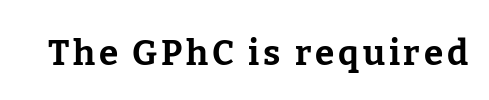
Q: Is the text bold? A: Yes.
Q: Is the text italic (slanted)? A: No, it is upright.
Q: Is the typeface a serif or a sans-serif typeface? A: Serif.
Q: Is the text underlined? A: No.
Q: Width (condensed, normal, or wide)? A: Normal.
Q: Stroke contrast? A: Low.
Q: x-height? A: Medium.
Q: Monospaced? A: No.
